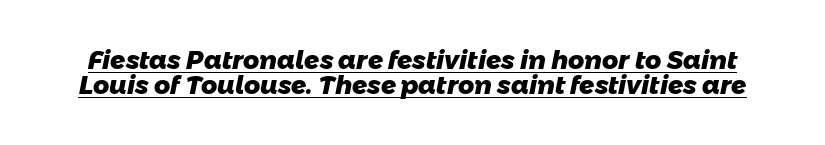
Q: Is the text bold? A: Yes.
Q: Is the text underlined? A: Yes.
Q: Is the spacing between letters normal or unusually wide? A: Normal.
Q: Is the spacing between lines tight, normal or loose? A: Tight.
